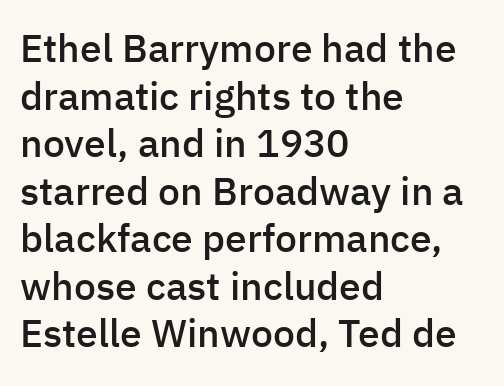
Q: Is the text bold? A: Semi-bold.
Q: Is the text italic (slanted)? A: No, it is upright.
Q: Is the typeface a serif or a sans-serif typeface? A: Sans-serif.
Q: Is the text underlined? A: No.
Q: How is the paragraph aligned? A: Left-aligned.
Q: Is the spacing between letters normal or unusually wide? A: Normal.
Q: Width (condensed, normal, or wide)? A: Normal.
Q: Stroke contrast? A: Low.
Q: x-height? A: Medium.
Q: Monospaced? A: No.
